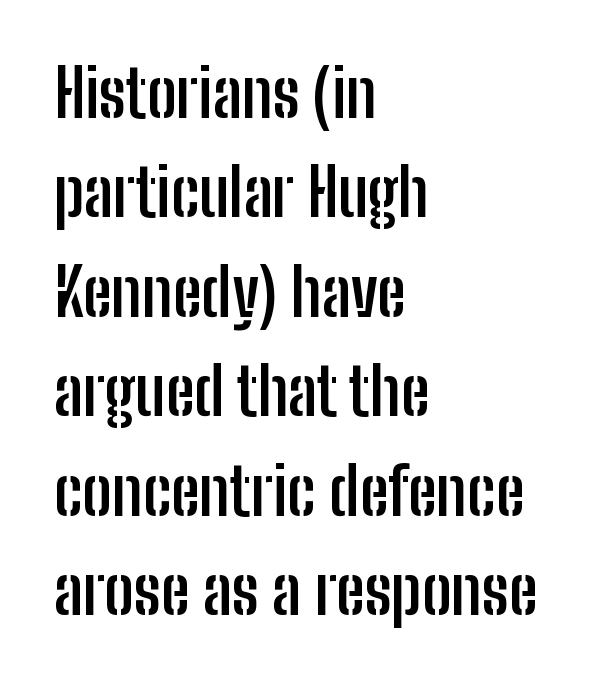
The image shows 65 px semibold, condensed sans-serif type, upright; set left-aligned, normal line spacing (1.53x), normal letter spacing, not underlined; low stroke contrast and a medium x-height.
